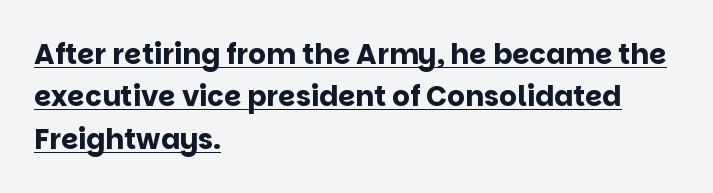
{"serif": "no", "italic": "no", "bold": "yes", "weight": "bold", "width": "normal", "stroke_contrast": "low", "x_height": "large", "monospaced": "no", "underline": "yes", "align": "left", "line_spacing": "normal", "line_spacing_ratio": 1.51, "letter_spacing": "normal", "letter_spacing_em": 0.0, "glyph_px": 28}
